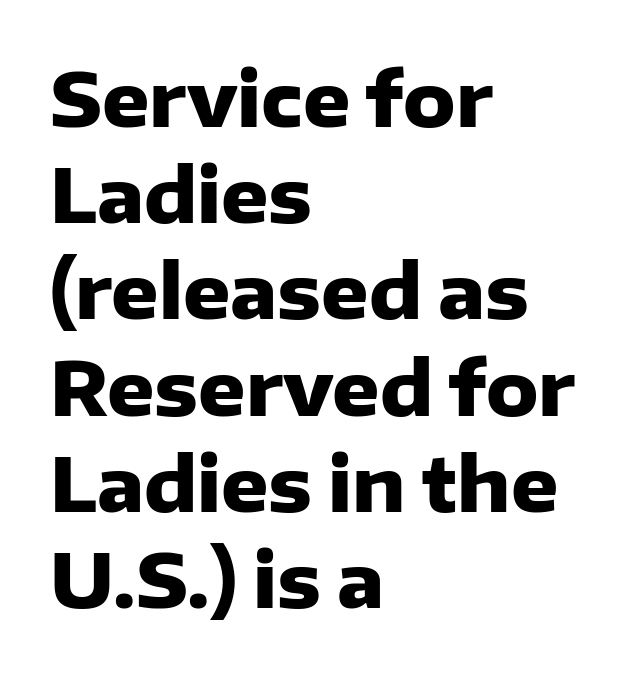
Q: Is the text bold? A: Yes.
Q: Is the text italic (slanted)? A: No, it is upright.
Q: Is the typeface a serif or a sans-serif typeface? A: Sans-serif.
Q: Is the text underlined? A: No.
Q: How is the paragraph aligned? A: Left-aligned.
Q: Is the spacing between letters normal or unusually wide? A: Normal.
Q: Is the spacing between lines tight, normal or loose? A: Normal.
Q: Width (condensed, normal, or wide)? A: Normal.
Q: Stroke contrast? A: Low.
Q: x-height? A: Medium.
Q: Monospaced? A: No.
